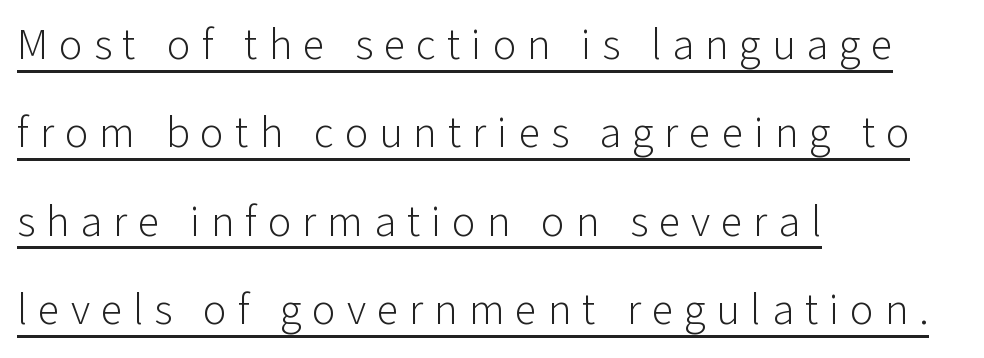
The image shows 44 px light sans-serif type, upright; set left-aligned, loose line spacing (2.01x), unusually wide letter spacing (+0.25 em), underlined; low stroke contrast and a medium x-height.
